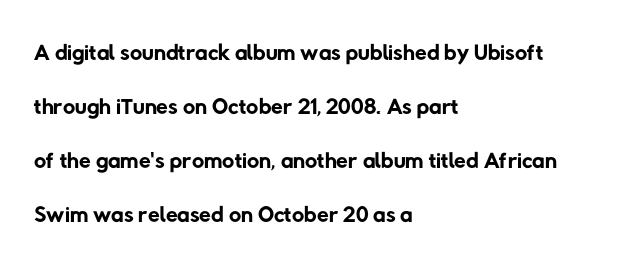
Check the space under the baseline: it is left empty. Stem width sits at or under what a default text font uses. The passage shown has conventional tracking throughout. Proportional: the letters do not fall into vertical columns. Does the leading feel generous? No, just average.
